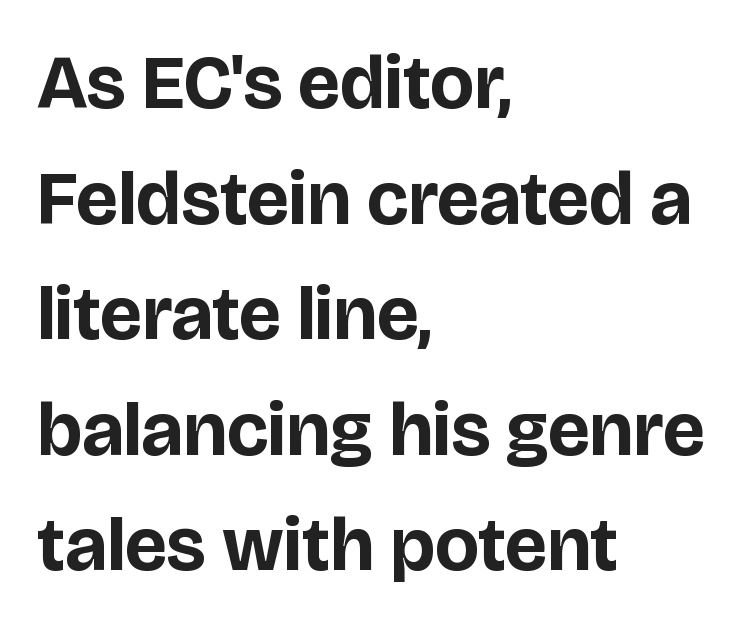
Q: Is the text bold? A: Yes.
Q: Is the text italic (slanted)? A: No, it is upright.
Q: Is the typeface a serif or a sans-serif typeface? A: Sans-serif.
Q: Is the text underlined? A: No.
Q: How is the paragraph aligned? A: Left-aligned.
Q: Is the spacing between letters normal or unusually wide? A: Normal.
Q: Is the spacing between lines tight, normal or loose? A: Normal.
Q: Width (condensed, normal, or wide)? A: Normal.
Q: Stroke contrast? A: Low.
Q: x-height? A: Large.
Q: Monospaced? A: No.
